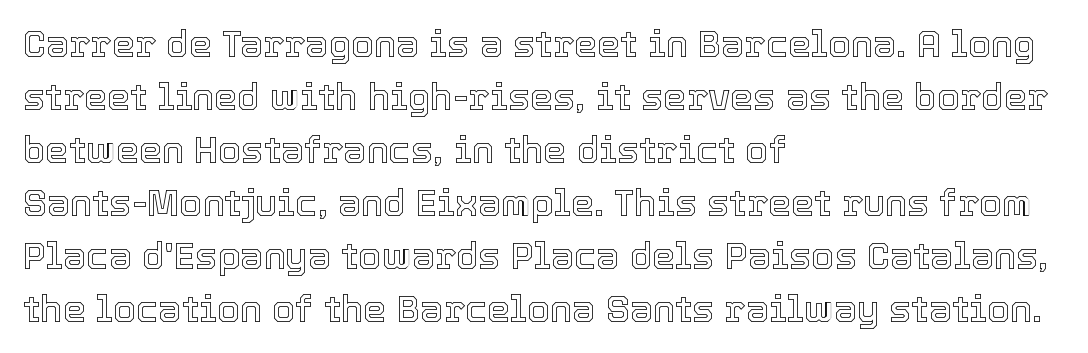
The image shows 37 px text type, upright; set left-aligned, normal line spacing (1.43x), normal letter spacing, not underlined; a medium x-height.
